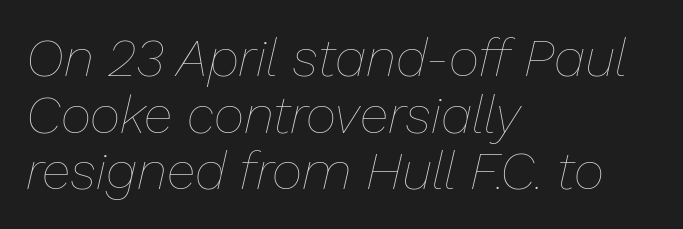
Quick note: interline space is minimal. Anything drawn beneath the words? Only blank space. Here the designer chose a conventional face with non-uniform glyph widths. One-word summary of the alignment: left.
